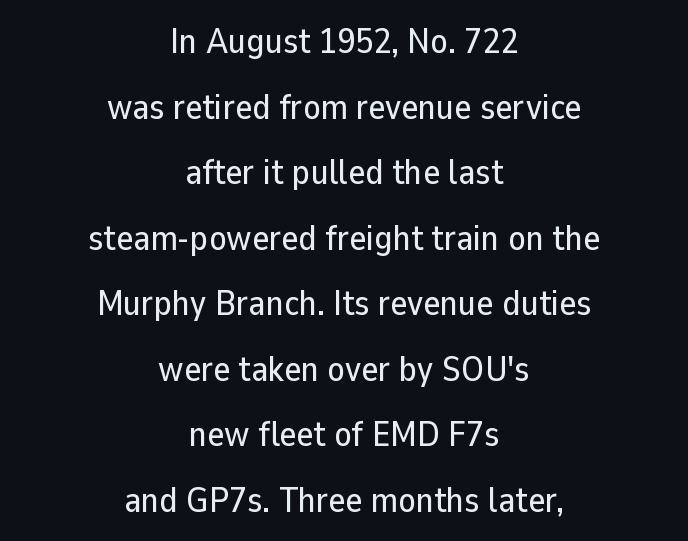
Neither beginnings nor endings align; midpoints do. The typeface chosen for these lines omits serifs. Rendered with straight, roman letterforms. Varying glyph widths throughout — classic text-font behaviour. Short note: letters normally spaced. Just letters on the line, the space beneath them empty.
